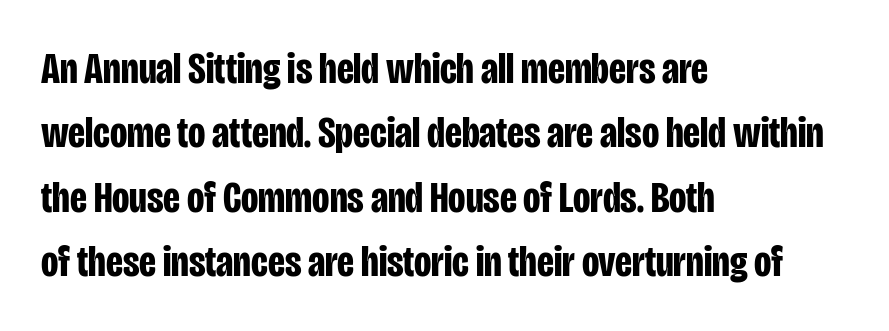
The letters carry no serifs — their stems end cleanly without finishing strokes. Lines of text with bare space underneath. Nope, not italic — everything's standing straight. Set as a true bold cut, around the 700 mark. Layout note: lines flush left.
